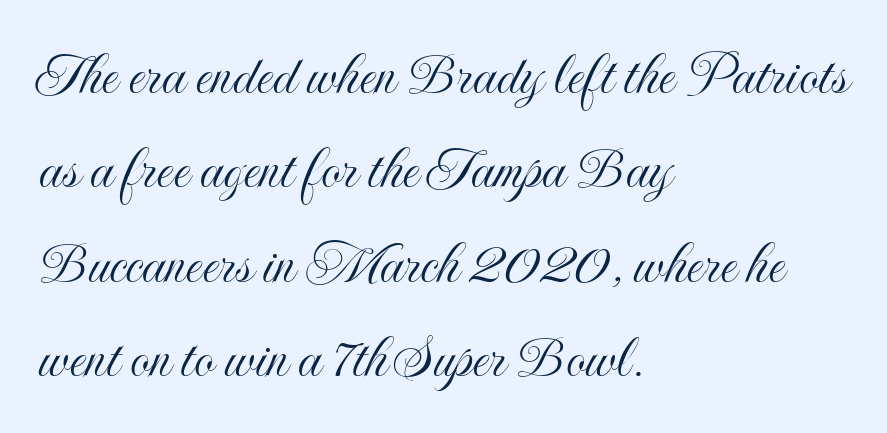
{"width": "condensed", "x_height": "small", "monospaced": "no", "underline": "no", "align": "left", "line_spacing": "normal", "line_spacing_ratio": 1.5, "letter_spacing": "normal", "letter_spacing_em": 0.0, "glyph_px": 63}
